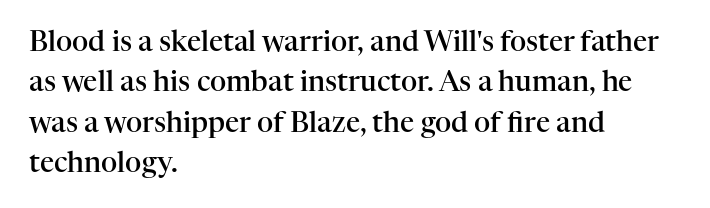
The image shows 28 px semibold serif type, upright; set left-aligned, normal line spacing (1.44x), normal letter spacing, not underlined; high stroke contrast and a medium x-height.
